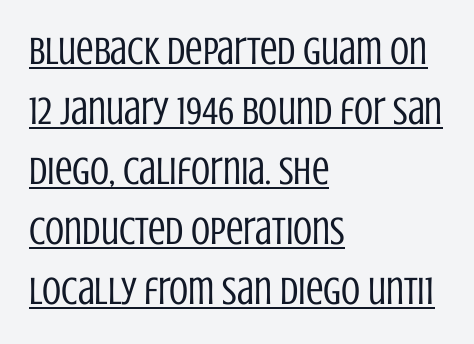
The image shows 39 px regular-weight, condensed sans-serif type, upright; set left-aligned, normal line spacing (1.54x), normal letter spacing, underlined; low stroke contrast and a large x-height.
